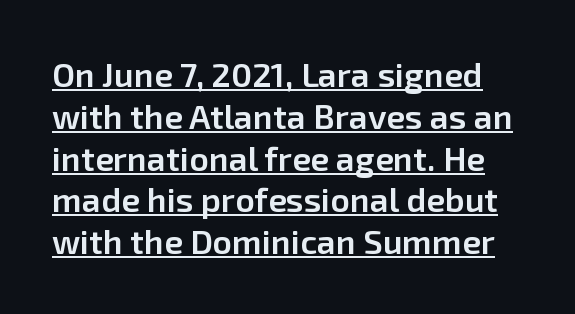
{"serif": "no", "italic": "no", "bold": "semi", "weight": "semibold", "width": "normal", "stroke_contrast": "low", "x_height": "medium", "monospaced": "no", "underline": "yes", "line_spacing_ratio": 1.23, "letter_spacing": "normal", "letter_spacing_em": 0.0, "glyph_px": 34}
